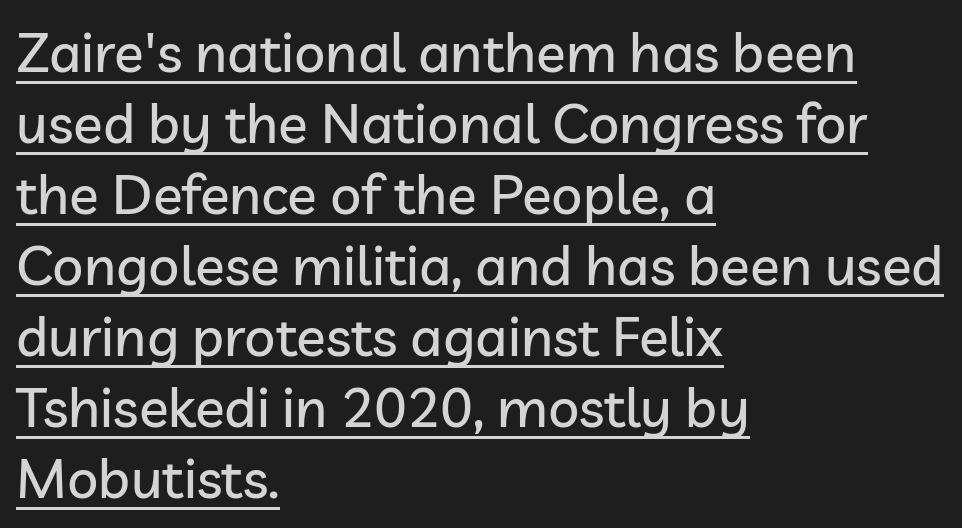
{"serif": "no", "italic": "no", "width": "normal", "stroke_contrast": "low", "x_height": "medium", "monospaced": "no", "underline": "yes", "align": "left", "line_spacing": "normal", "line_spacing_ratio": 1.29, "letter_spacing": "normal", "letter_spacing_em": 0.0, "glyph_px": 55}
